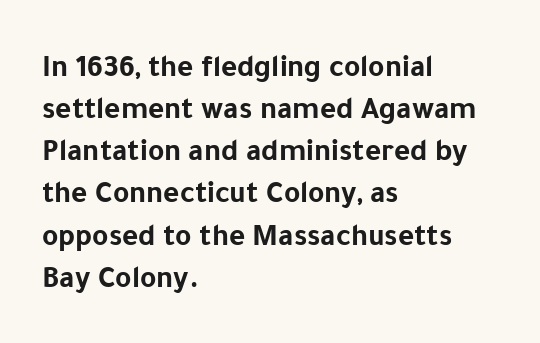
You can tell it's not italic because the verticals are truly vertical. The rows are spaced the way most documents space them. The type is set solid horizontally, with unmodified tracking. Clear beneath every line of the passage.
